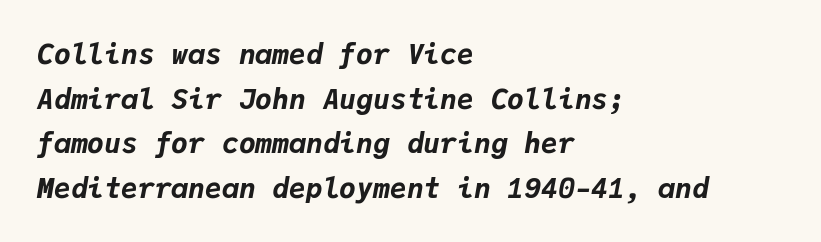
Q: Is the text bold? A: Yes.
Q: Is the text italic (slanted)? A: Yes, it leans right by about 9 degrees.
Q: Is the text underlined? A: No.
Q: How is the paragraph aligned? A: Left-aligned.
Q: Is the spacing between letters normal or unusually wide? A: Normal.
Q: Is the spacing between lines tight, normal or loose? A: Normal.
Q: Width (condensed, normal, or wide)? A: Normal.
Q: Stroke contrast? A: Low.
Q: x-height? A: Medium.
Q: Monospaced? A: Yes.
